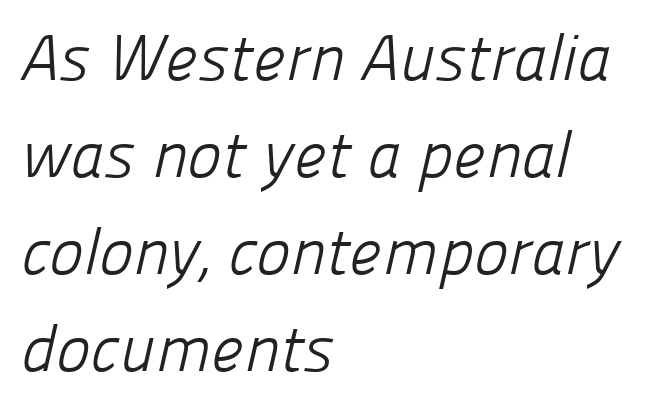
This reads as an unemphasized weight, regular at the heaviest. Proportional: the letters do not fall into vertical columns. Unmarked baselines from the first word to the last. In CSS terms this would be text-align: left. The letters carry no serifs — their stems end cleanly without finishing strokes. Compared with typical body copy, the letter spacing here is the same.
